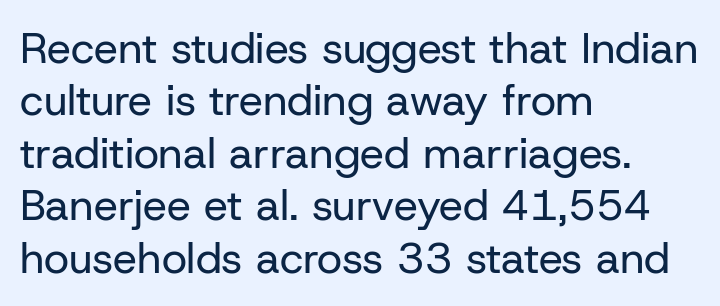
Q: Is the text bold? A: No.
Q: Is the text italic (slanted)? A: No, it is upright.
Q: Is the typeface a serif or a sans-serif typeface? A: Sans-serif.
Q: Is the text underlined? A: No.
Q: How is the paragraph aligned? A: Left-aligned.
Q: Is the spacing between letters normal or unusually wide? A: Normal.
Q: Width (condensed, normal, or wide)? A: Normal.
Q: Stroke contrast? A: Low.
Q: x-height? A: Medium.
Q: Monospaced? A: No.
